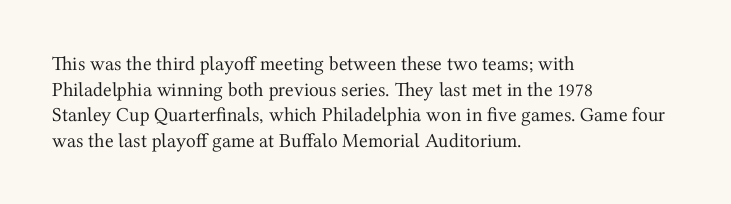
The weight would be labelled regular, book, light, or lighter still. Tall strokes in this sample are plumb rather than angled. These lines stack with their left ends in a neat column. Unmarked baselines from the first word to the last. Regular leading. A typesetter would call this zero additional tracking.
